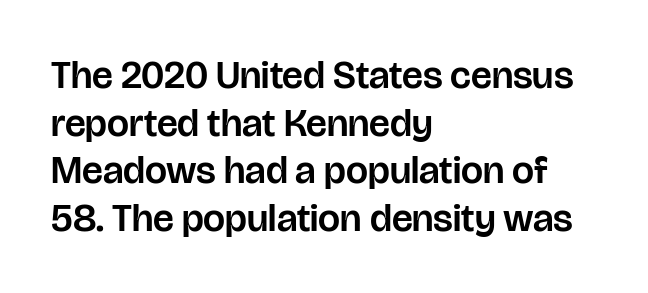
Q: Is the text italic (slanted)? A: No, it is upright.
Q: Is the typeface a serif or a sans-serif typeface? A: Sans-serif.
Q: Is the text underlined? A: No.
Q: How is the paragraph aligned? A: Left-aligned.
Q: Is the spacing between letters normal or unusually wide? A: Normal.
Q: Width (condensed, normal, or wide)? A: Normal.
Q: Stroke contrast? A: Low.
Q: x-height? A: Large.
Q: Monospaced? A: No.
